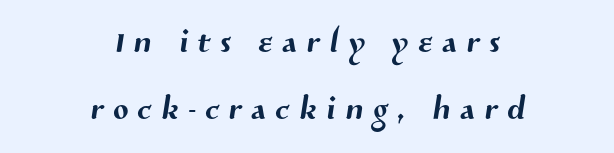
The image shows 45 px sans-serif type; set centered, normal line spacing (1.48x), unusually wide letter spacing (+0.22 em), not underlined; medium stroke contrast and a medium x-height.
